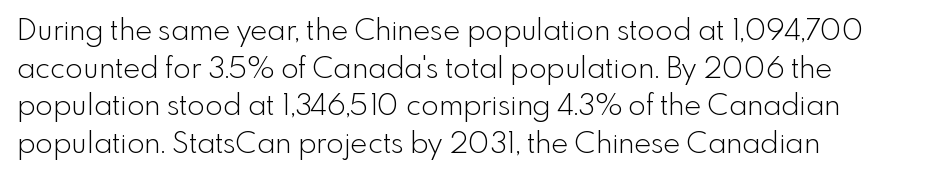
{"serif": "no", "italic": "no", "bold": "no", "weight": "light", "width": "normal", "x_height": "small", "monospaced": "no", "underline": "no", "align": "left", "line_spacing": "normal", "line_spacing_ratio": 1.3, "letter_spacing": "normal", "letter_spacing_em": 0.0, "glyph_px": 29}
